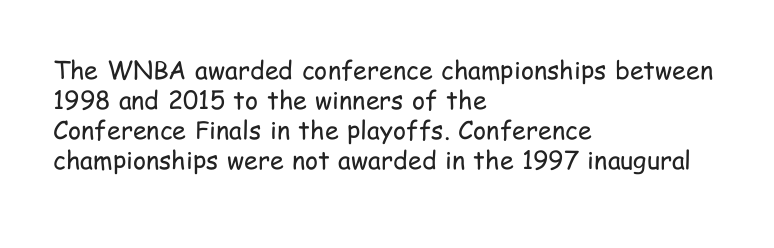
{"italic": "no", "bold": "no", "underline": "no", "align": "left", "line_spacing_ratio": 1.2, "letter_spacing": "normal", "letter_spacing_em": 0.0, "glyph_px": 25}
